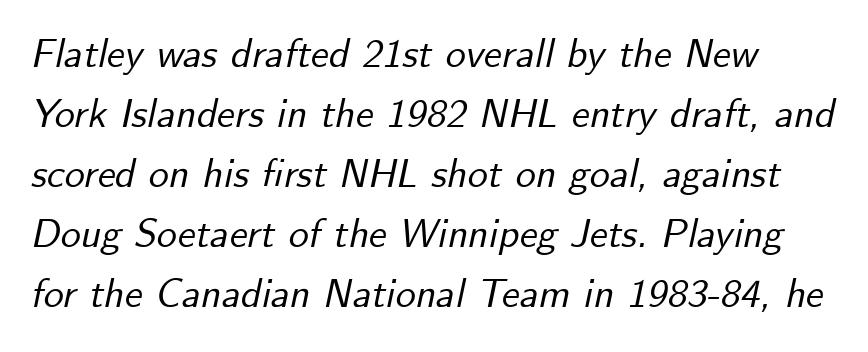
The image shows 40 px text type, italic (leaning right); set left-aligned, normal line spacing (1.5x), normal letter spacing, not underlined; low stroke contrast and a small x-height.
